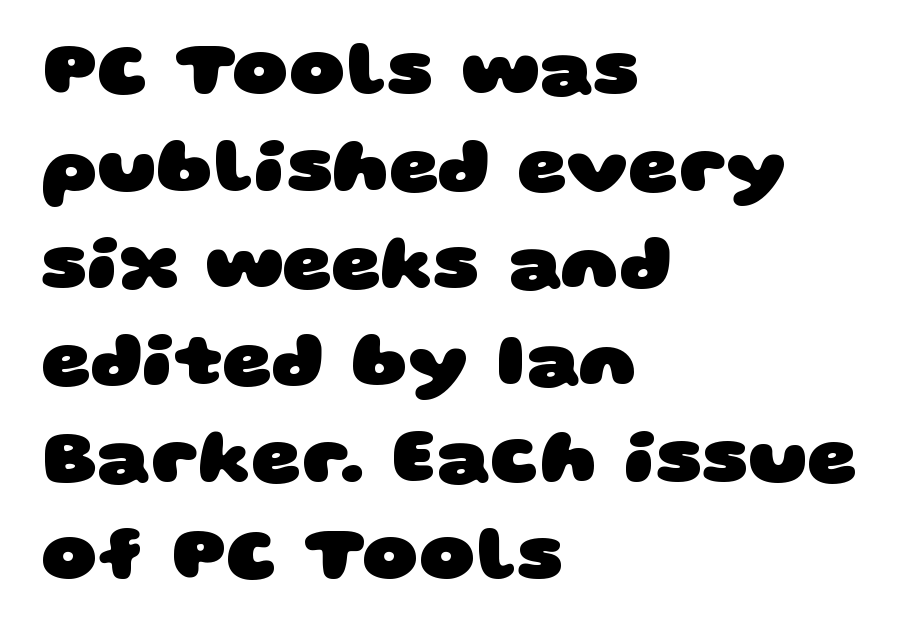
This is heavy type, rendered in bold. A typesetter would call this leading conventional body-copy spacing. Students, note that the glyphs here touch the page at normal intervals. Stroke terminals: plain, sans-serif. Character widths vary here, with narrow letters taking less room than wide ones.
